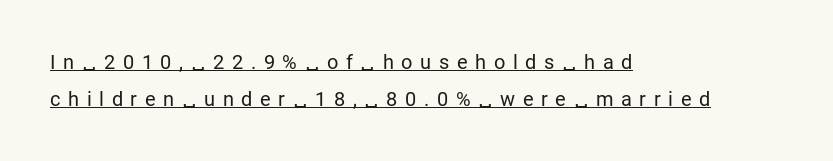
Q: Is the text bold? A: No.
Q: Is the text italic (slanted)? A: No, it is upright.
Q: Is the text underlined? A: Yes.
Q: How is the paragraph aligned? A: Left-aligned.
Q: Is the spacing between letters normal or unusually wide? A: Unusually wide.
